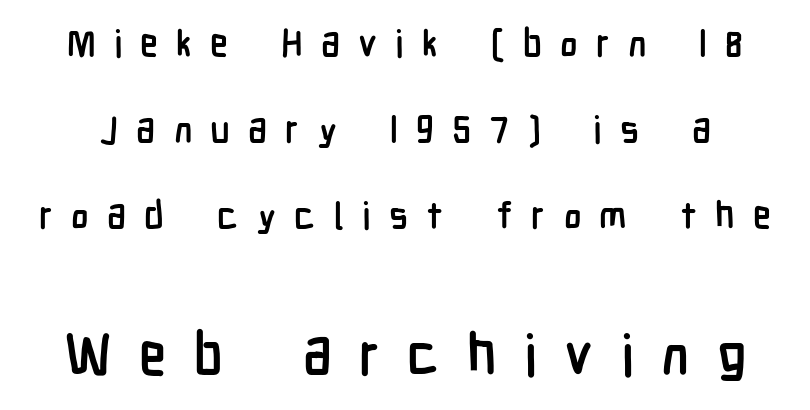
No italicization has been applied; the sample stays upright. Typographically, this falls in the sans-serif category. Is this a fixed-width face? No — the glyphs have proportional, varying widths. Loosely led — the rows are spread out. Just letters on the line, the space beneath them empty.
